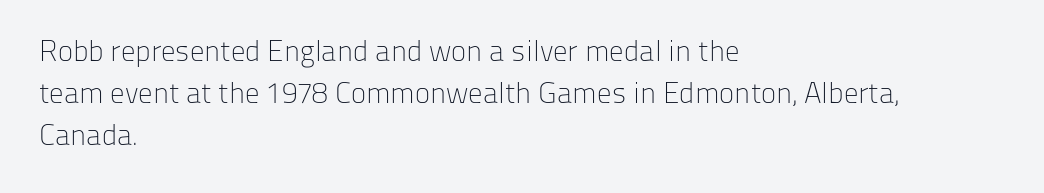
The image shows 29 px light sans-serif type, upright; set left-aligned, normal line spacing (1.45x), normal letter spacing, not underlined; low stroke contrast and a medium x-height.
